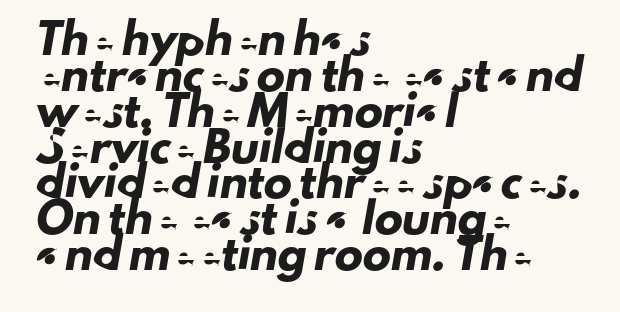
The paragraph has a hard left edge and a soft right edge. This sample uses a sans-serif face. Think of a printed novel: that variable character pitch is what you see here. The block of text has a typical density, with ordinary space between rows.
